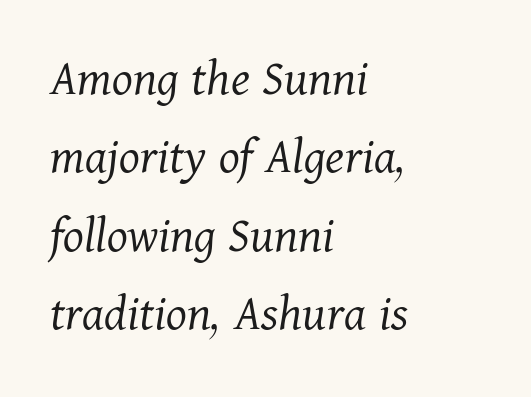
{"serif": "yes", "italic": "yes", "lean": "right", "slant_degrees": 11, "bold": "no", "weight": "light", "width": "normal", "stroke_contrast": "medium", "x_height": "medium", "monospaced": "no", "underline": "no", "align": "left", "line_spacing": "normal", "line_spacing_ratio": 1.48, "letter_spacing": "normal", "letter_spacing_em": 0.0, "glyph_px": 53}
